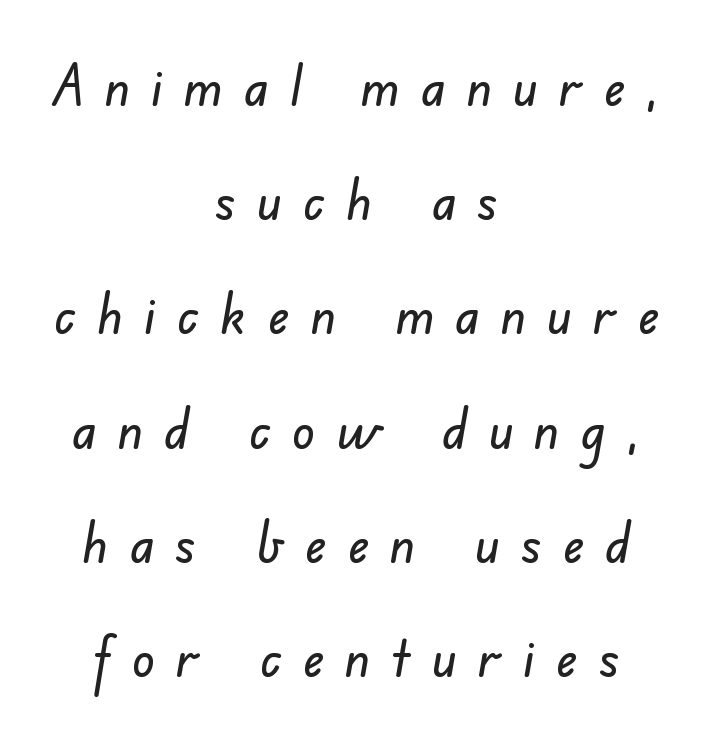
{"serif": "no", "width": "normal", "stroke_contrast": "low", "x_height": "small", "monospaced": "no", "underline": "no", "align": "center", "line_spacing": "loose", "line_spacing_ratio": 2.04, "letter_spacing": "wide", "letter_spacing_em": 0.38, "glyph_px": 56}
